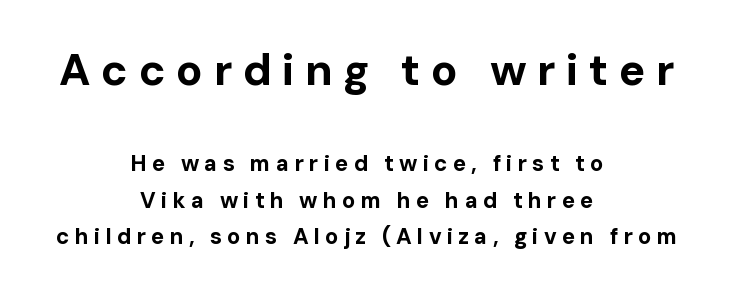
Q: Is the text bold? A: Yes.
Q: Is the text italic (slanted)? A: No, it is upright.
Q: Is the typeface a serif or a sans-serif typeface? A: Sans-serif.
Q: Is the text underlined? A: No.
Q: How is the paragraph aligned? A: Centered.
Q: Is the spacing between letters normal or unusually wide? A: Unusually wide.
Q: Is the spacing between lines tight, normal or loose? A: Normal.
Q: Which block of text is set in a larger size, the first (top) or the second (bottom)? A: The first (top) one.
Q: Width (condensed, normal, or wide)? A: Normal.
Q: Stroke contrast? A: Low.
Q: x-height? A: Medium.
Q: Monospaced? A: No.
